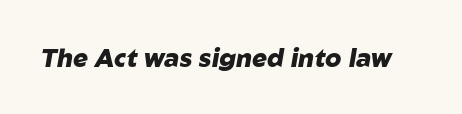
Emphasis by weight is at full strength: bold. Observe the lean: these are italic letterforms. Underlining? Definitely not there. Observe the ordinary spacing: letters are neighbours, not strangers.
